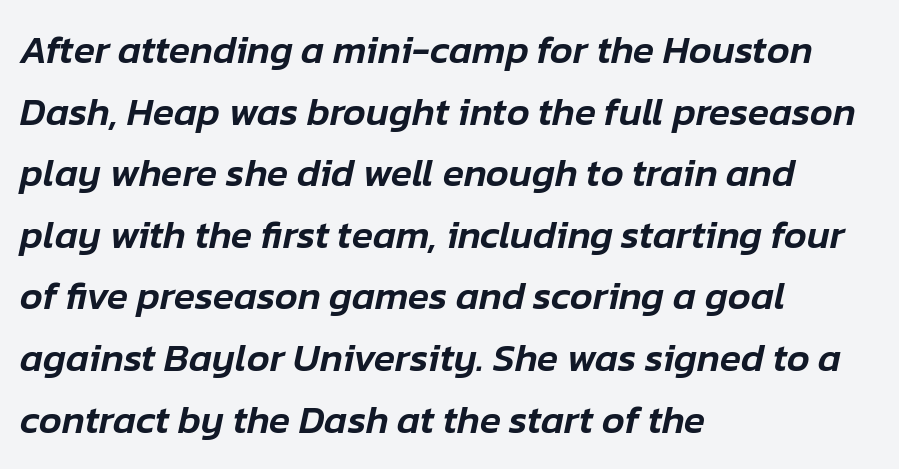
The image shows 39 px text type, italic (leaning right); set left-aligned, normal line spacing (1.58x), normal letter spacing, not underlined; low stroke contrast and a medium x-height.
